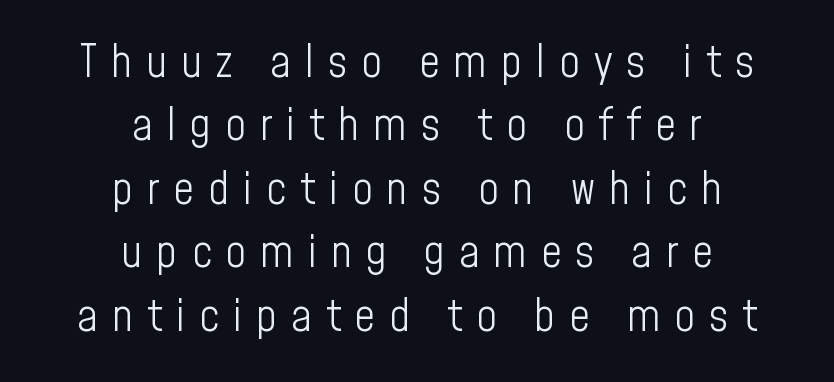
The image shows 45 px light, condensed sans-serif type, upright; set centered, normal line spacing (1.41x), unusually wide letter spacing (+0.31 em), not underlined; low stroke contrast and a medium x-height.
